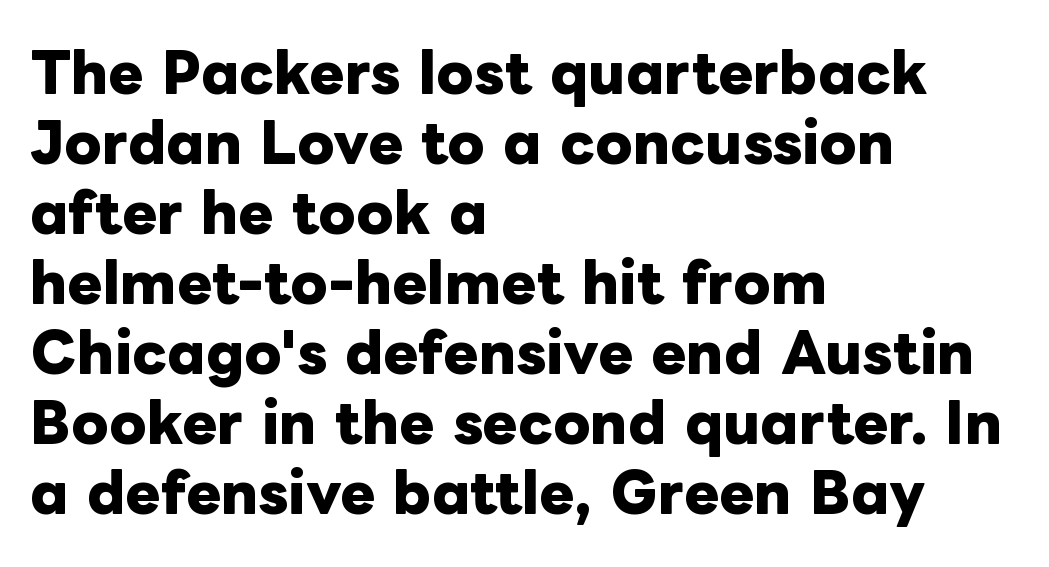
Typesetter's note: full bold, strokes at maximum text heaviness. Each letter keeps its own natural width here, so spacing adapts to shape. Compared with typical body copy, the letter spacing here is the same. The rag falls on the right side of this text block. Rows of type keep a routine distance in the vertical direction. The zone under the glyphs is completely vacant.
